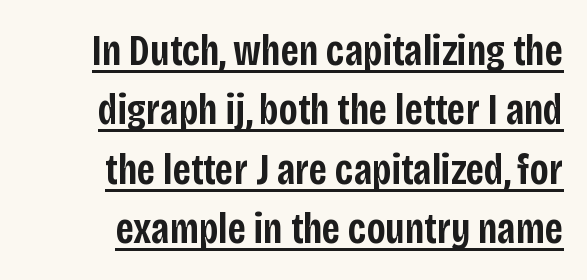
Q: Is the text bold? A: Semi-bold.
Q: Is the text italic (slanted)? A: No, it is upright.
Q: Is the typeface a serif or a sans-serif typeface? A: Sans-serif.
Q: Is the text underlined? A: Yes.
Q: How is the paragraph aligned? A: Right-aligned.
Q: Is the spacing between letters normal or unusually wide? A: Normal.
Q: Is the spacing between lines tight, normal or loose? A: Normal.
Q: Width (condensed, normal, or wide)? A: Condensed.
Q: Stroke contrast? A: Low.
Q: x-height? A: Large.
Q: Monospaced? A: No.
